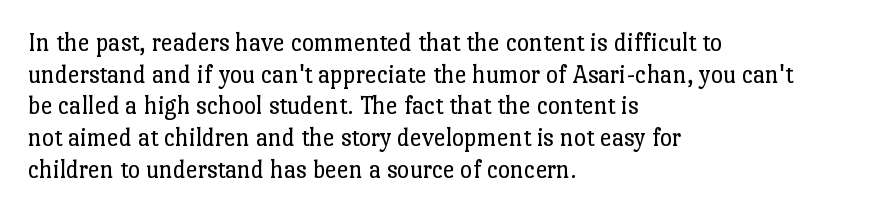
Nope, not italic — everything's standing straight. The font is comparable to plain body text, perhaps lighter. Inter-character spacing is left at the font's built-in metrics. The zone under the glyphs is completely vacant. These lines are set flush left with a ragged right edge.
